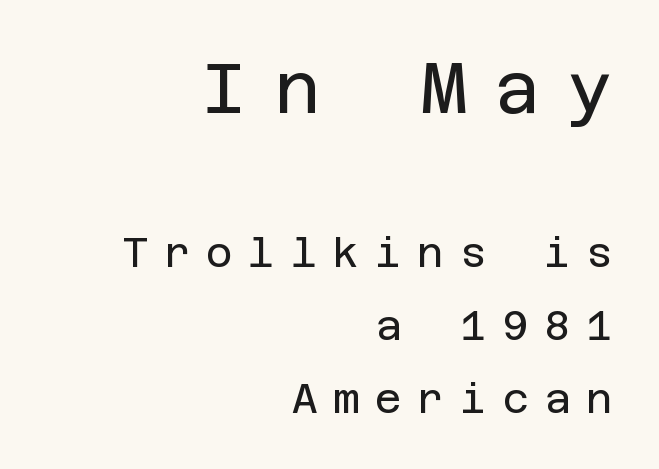
Q: Is the text bold? A: No.
Q: Is the text italic (slanted)? A: No, it is upright.
Q: Is the typeface a serif or a sans-serif typeface? A: Sans-serif.
Q: Is the text underlined? A: No.
Q: How is the paragraph aligned? A: Right-aligned.
Q: Is the spacing between letters normal or unusually wide? A: Unusually wide.
Q: Which block of text is set in a larger size, the first (top) or the second (bottom)? A: The first (top) one.
Q: Width (condensed, normal, or wide)? A: Normal.
Q: Stroke contrast? A: Low.
Q: x-height? A: Large.
